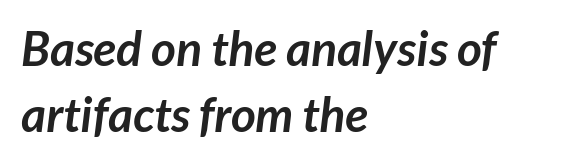
{"serif": "no", "bold": "yes", "weight": "semibold", "width": "normal", "stroke_contrast": "low", "x_height": "medium", "monospaced": "no", "underline": "no", "align": "left", "line_spacing": "normal", "line_spacing_ratio": 1.38, "letter_spacing": "normal", "letter_spacing_em": 0.0, "glyph_px": 48}
